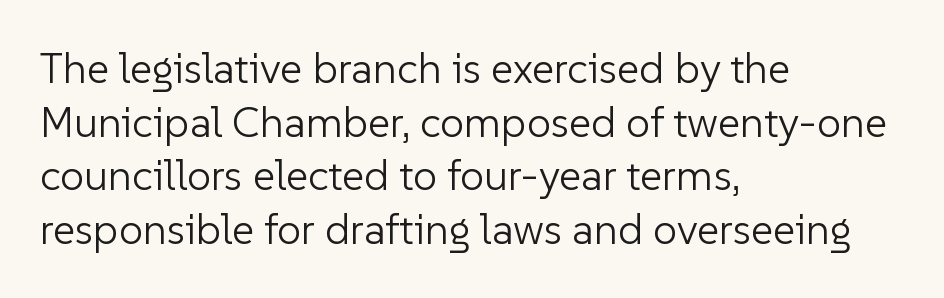
{"serif": "no", "italic": "no", "bold": "no", "weight": "light", "width": "normal", "stroke_contrast": "low", "x_height": "medium", "monospaced": "no", "underline": "no", "align": "left", "line_spacing": "normal", "line_spacing_ratio": 1.25, "letter_spacing": "normal", "letter_spacing_em": 0.0, "glyph_px": 43}
